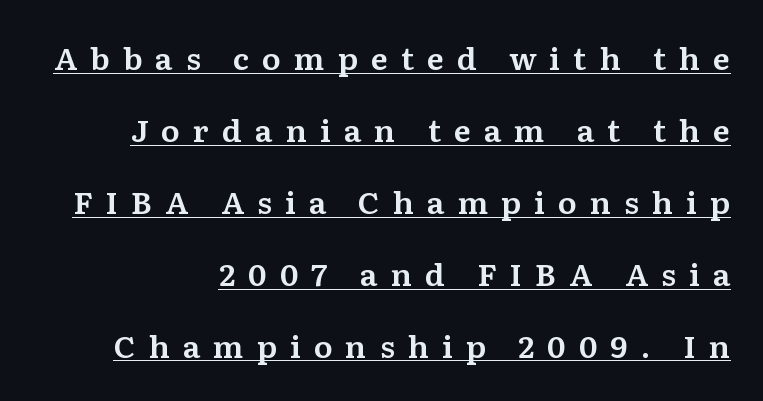
Q: Is the text italic (slanted)? A: No, it is upright.
Q: Is the typeface a serif or a sans-serif typeface? A: Serif.
Q: Is the text underlined? A: Yes.
Q: How is the paragraph aligned? A: Right-aligned.
Q: Is the spacing between letters normal or unusually wide? A: Unusually wide.
Q: Is the spacing between lines tight, normal or loose? A: Loose.
Q: Width (condensed, normal, or wide)? A: Normal.
Q: Stroke contrast? A: Medium.
Q: x-height? A: Medium.
Q: Monospaced? A: No.
